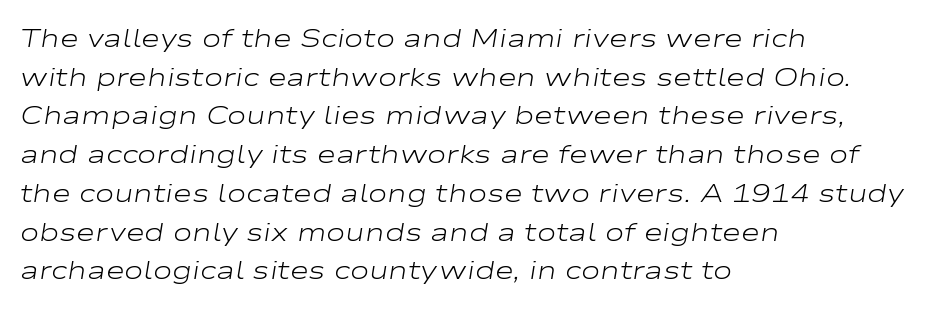
Q: Is the text bold? A: No.
Q: Is the text italic (slanted)? A: Yes, it leans right by about 9 degrees.
Q: Is the text underlined? A: No.
Q: How is the paragraph aligned? A: Left-aligned.
Q: Is the spacing between letters normal or unusually wide? A: Normal.
Q: Is the spacing between lines tight, normal or loose? A: Normal.
